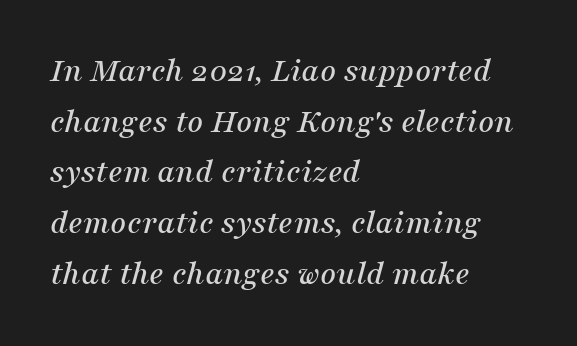
{"serif": "yes", "italic": "yes", "lean": "right", "slant_degrees": 16, "width": "normal", "stroke_contrast": "medium", "x_height": "medium", "monospaced": "no", "underline": "no", "align": "left", "line_spacing": "normal", "line_spacing_ratio": 1.45, "letter_spacing": "normal", "letter_spacing_em": 0.0, "glyph_px": 35}
